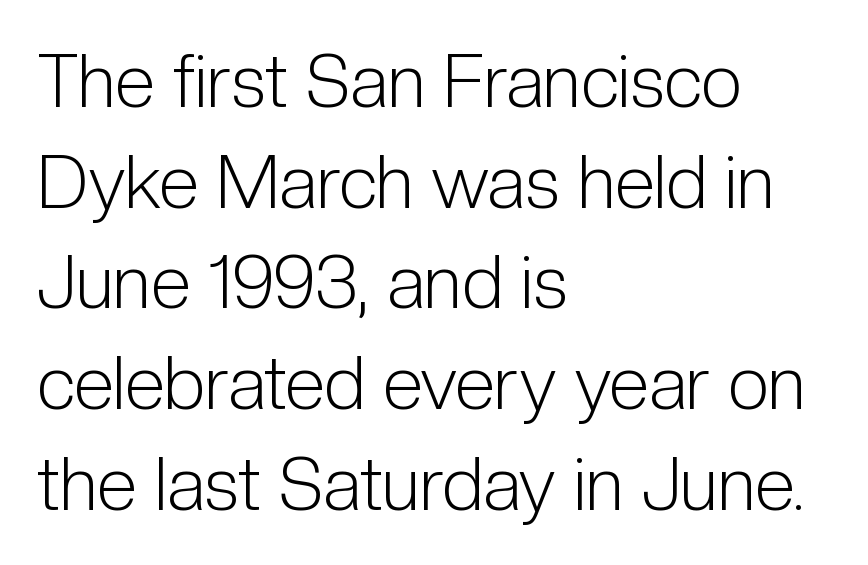
Horizontal alignment here is leftward, the default for most running prose. Weight class: somewhere from thin through regular. Inter-character spacing is left at the font's built-in metrics. This rendering employs a face without finishing strokes, i.e., a sans-serif. Posture: straight, roman, zero tilt. Letters rest on an invisible, unmarked baseline.
